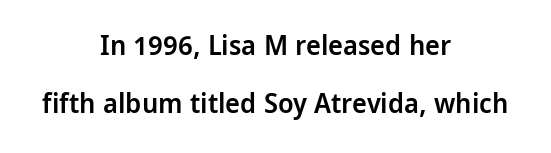
The face used here is a sans, in the tradition of grotesques and geometrics. These lines are rendered in a variable-pitch font. Unlike italic type, these characters show no tilt at all. You could fit nearly another row in the gap between these rows.
